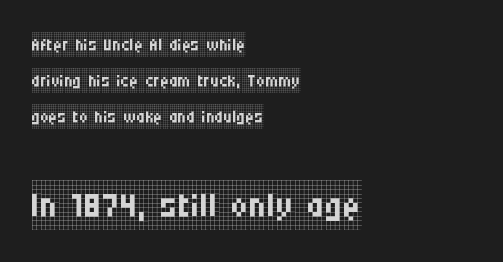
{"serif": "yes", "italic": "no", "bold": "no", "weight": "regular", "width": "condensed", "stroke_contrast": "low", "x_height": "large", "monospaced": "no", "underline": "no", "align": "left", "line_spacing": "normal", "line_spacing_ratio": 1.51, "letter_spacing": "normal", "letter_spacing_em": 0.0, "larger_block": "second", "size_ratio": 2.04, "glyph_px": 49}
